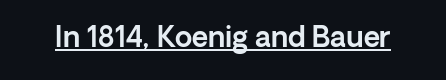
The words here are underlined. A roman cut, with each character standing at attention. Observe the absence of serifs on each vertical stroke in this sample. Glyph-to-glyph distance matches everyday printed text. Varying glyph widths throughout — classic text-font behaviour.
